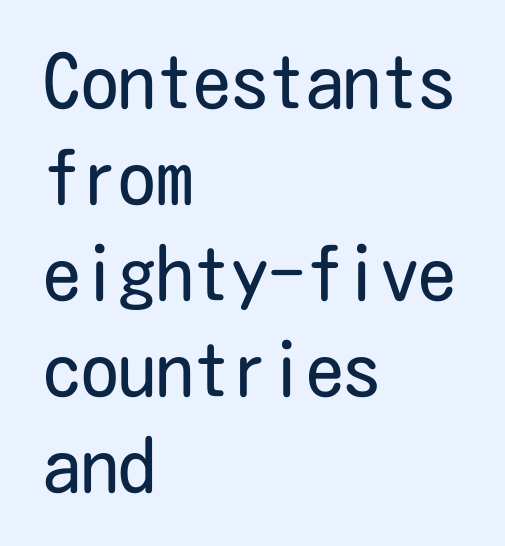
Q: Is the text bold? A: No.
Q: Is the text italic (slanted)? A: No, it is upright.
Q: Is the typeface a serif or a sans-serif typeface? A: Sans-serif.
Q: Is the text underlined? A: No.
Q: How is the paragraph aligned? A: Left-aligned.
Q: Is the spacing between letters normal or unusually wide? A: Normal.
Q: Is the spacing between lines tight, normal or loose? A: Normal.
Q: Width (condensed, normal, or wide)? A: Condensed.
Q: Stroke contrast? A: Low.
Q: x-height? A: Medium.
